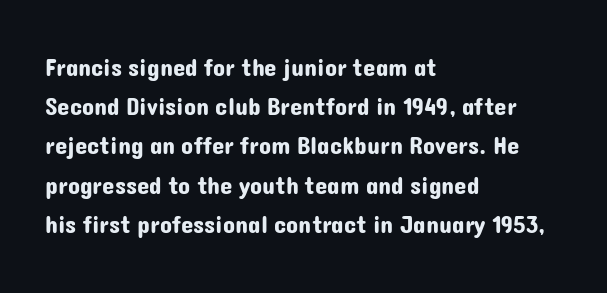
{"italic": "no", "underline": "no", "align": "left", "line_spacing": "normal", "line_spacing_ratio": 1.57, "letter_spacing": "normal", "letter_spacing_em": 0.0, "glyph_px": 25}
